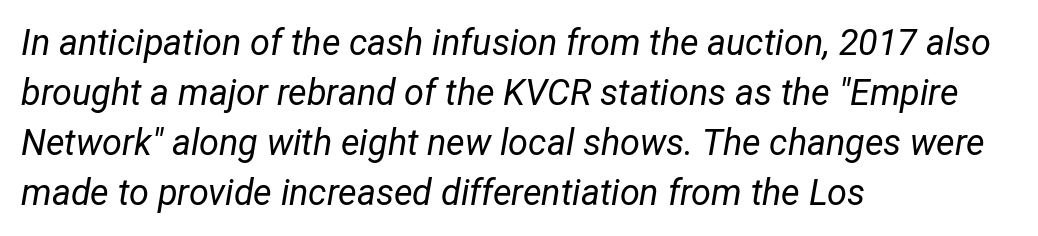
Q: Is the text bold? A: No.
Q: Is the text italic (slanted)? A: Yes, it leans right by about 12 degrees.
Q: Is the text underlined? A: No.
Q: How is the paragraph aligned? A: Left-aligned.
Q: Is the spacing between letters normal or unusually wide? A: Normal.
Q: Is the spacing between lines tight, normal or loose? A: Normal.
Q: Width (condensed, normal, or wide)? A: Condensed.
Q: Stroke contrast? A: Low.
Q: x-height? A: Medium.
Q: Monospaced? A: No.
